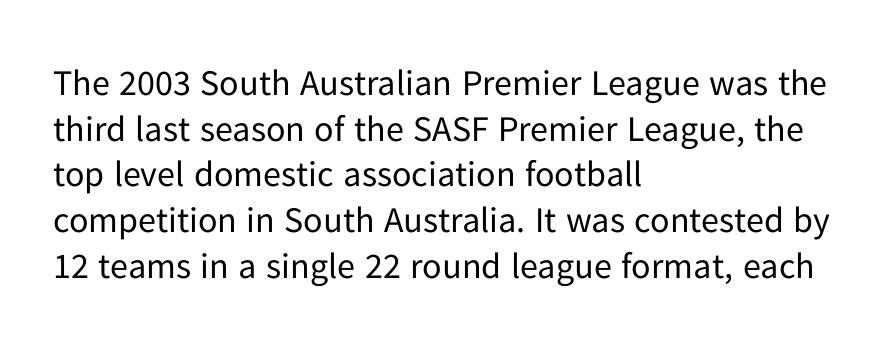
{"serif": "no", "italic": "no", "bold": "no", "weight": "regular", "width": "normal", "stroke_contrast": "low", "x_height": "medium", "monospaced": "no", "underline": "no", "align": "left", "line_spacing": "normal", "line_spacing_ratio": 1.27, "letter_spacing": "normal", "letter_spacing_em": 0.0, "glyph_px": 36}
